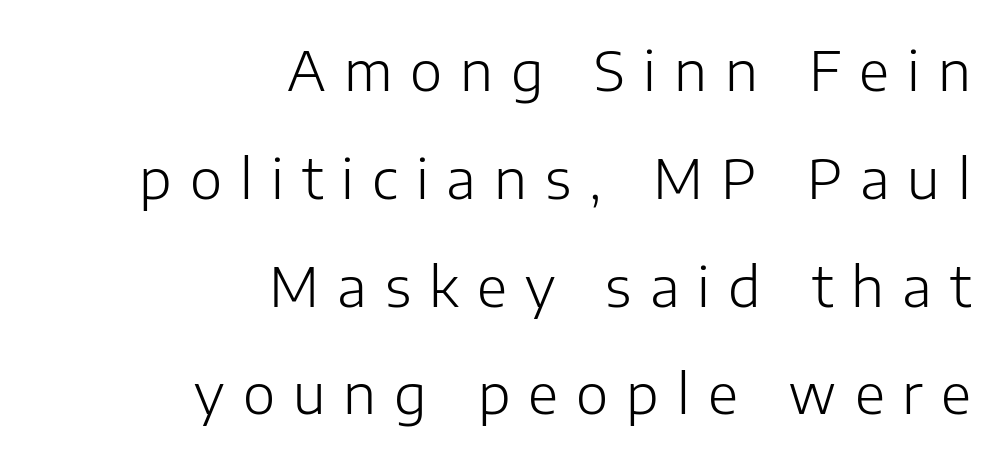
Q: Is the text bold? A: No.
Q: Is the text italic (slanted)? A: No, it is upright.
Q: Is the typeface a serif or a sans-serif typeface? A: Sans-serif.
Q: Is the text underlined? A: No.
Q: How is the paragraph aligned? A: Right-aligned.
Q: Is the spacing between letters normal or unusually wide? A: Unusually wide.
Q: Is the spacing between lines tight, normal or loose? A: Loose.
Q: Width (condensed, normal, or wide)? A: Normal.
Q: Stroke contrast? A: Low.
Q: x-height? A: Medium.
Q: Monospaced? A: No.
